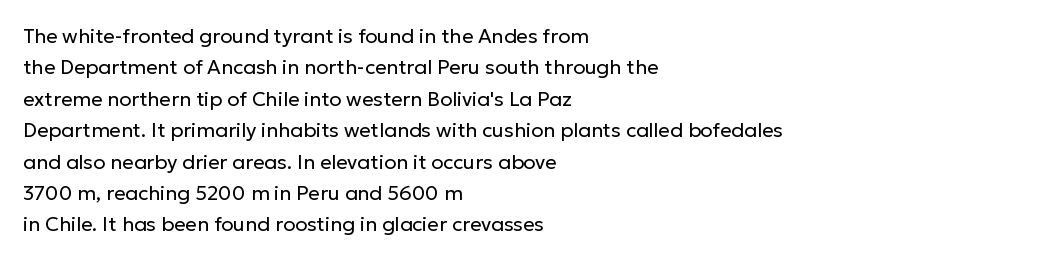
Line spacing here is normal. A typesetter would mark this as roman, not italic. The specimen omits any rule beneath the text block's lines. The rag falls on the right side of this text block. The characters are drawn with everyday or finer stroke widths.
